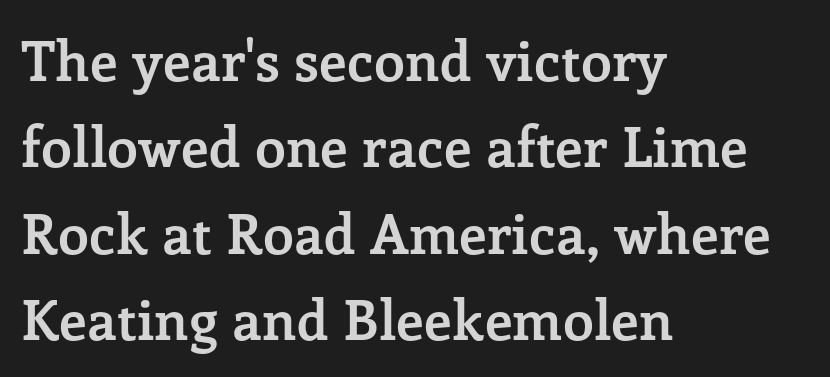
Q: Is the text bold? A: Yes.
Q: Is the text italic (slanted)? A: No, it is upright.
Q: Is the typeface a serif or a sans-serif typeface? A: Serif.
Q: Is the text underlined? A: No.
Q: How is the paragraph aligned? A: Left-aligned.
Q: Is the spacing between letters normal or unusually wide? A: Normal.
Q: Is the spacing between lines tight, normal or loose? A: Normal.
Q: Width (condensed, normal, or wide)? A: Normal.
Q: Stroke contrast? A: Low.
Q: x-height? A: Medium.
Q: Monospaced? A: No.
